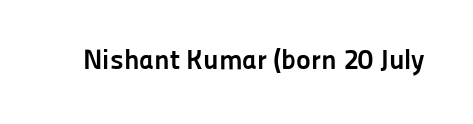
{"serif": "no", "italic": "no", "bold": "yes", "weight": "semibold", "width": "normal", "stroke_contrast": "low", "x_height": "medium", "monospaced": "no", "underline": "no", "letter_spacing": "normal", "letter_spacing_em": 0.0, "glyph_px": 28}
